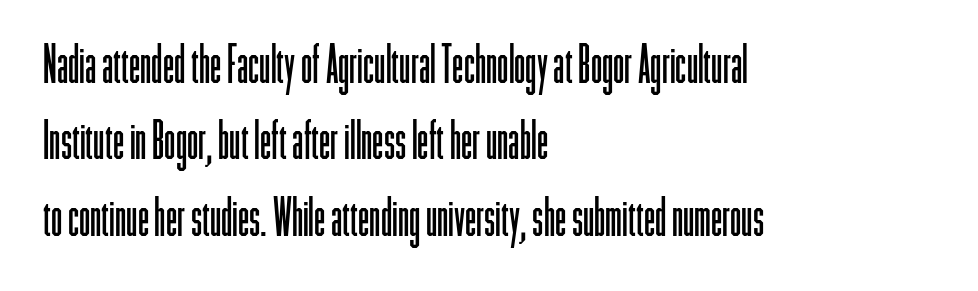
{"serif": "no", "italic": "no", "bold": "no", "weight": "light", "width": "condensed", "stroke_contrast": "low", "x_height": "medium", "monospaced": "no", "underline": "no", "align": "left", "line_spacing": "normal", "line_spacing_ratio": 1.5, "letter_spacing": "normal", "letter_spacing_em": 0.0, "glyph_px": 51}
